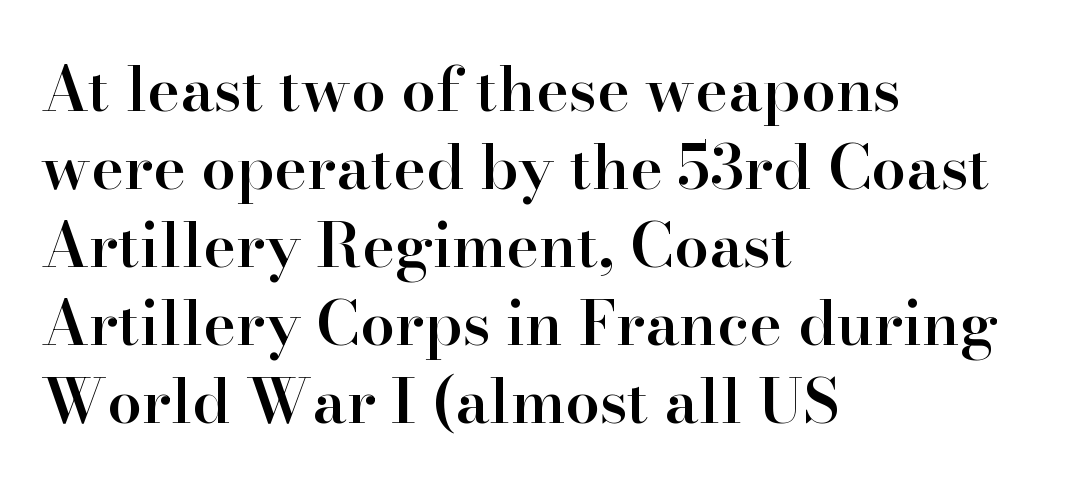
Q: Is the text bold? A: Semi-bold.
Q: Is the text italic (slanted)? A: No, it is upright.
Q: Is the typeface a serif or a sans-serif typeface? A: Serif.
Q: Is the text underlined? A: No.
Q: How is the paragraph aligned? A: Left-aligned.
Q: Is the spacing between letters normal or unusually wide? A: Normal.
Q: Is the spacing between lines tight, normal or loose? A: Normal.
Q: Width (condensed, normal, or wide)? A: Normal.
Q: Stroke contrast? A: High.
Q: x-height? A: Small.
Q: Monospaced? A: No.
